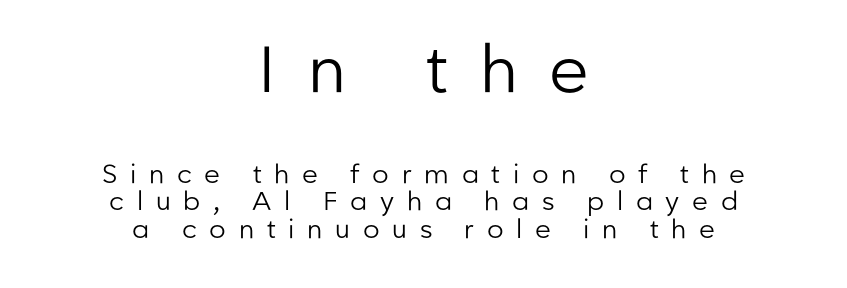
{"serif": "no", "italic": "no", "bold": "no", "weight": "regular", "width": "normal", "stroke_contrast": "low", "x_height": "medium", "monospaced": "no", "underline": "no", "align": "center", "line_spacing": "tight", "line_spacing_ratio": 1.06, "letter_spacing": "wide", "letter_spacing_em": 0.49, "larger_block": "first", "size_ratio": 2.5, "glyph_px": 65}
